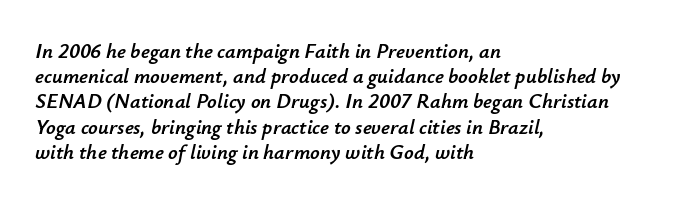
This is oblique type, the kind used for emphasis or titles. A typesetter would call this zero additional tracking. The paragraph shown leans on its left margin. Any mark beneath the type? The region is blank.
